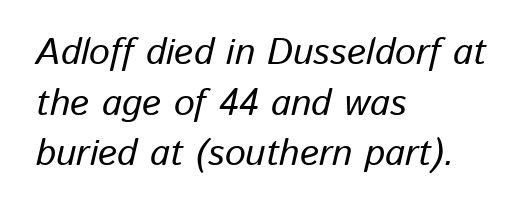
A typesetter would call this proportional, since set widths differ per character. Is the block centered? No — it sits flush against the left margin. If you drew a line through each stem, it would be angled. The passage shown is not underscored anywhere. The space between consecutive lines is moderate.
